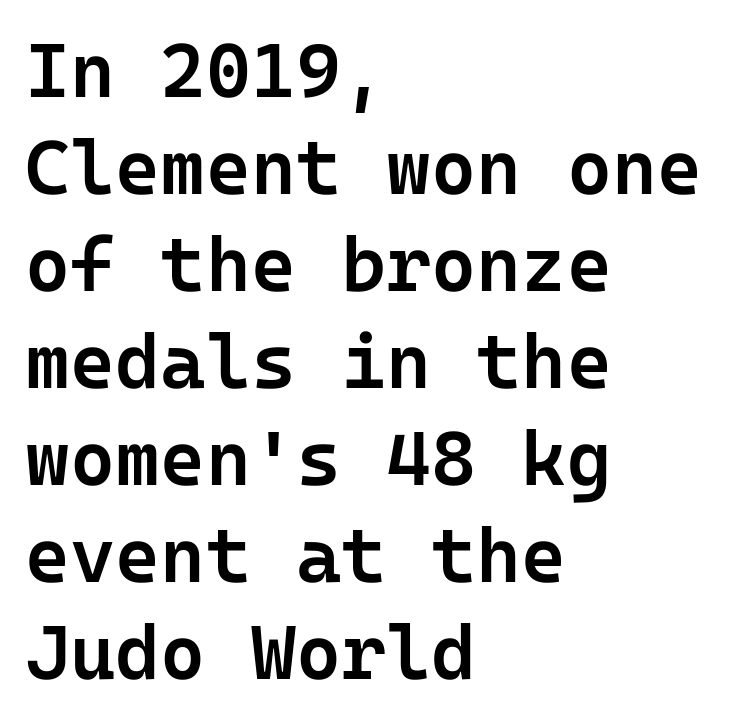
This is the regular roman posture of the typeface. Which margin do the lines hug? The left one — the right edge is uneven. You could call the tracking neutral — neither tight nor loose. Nobody drew a line under any word here. Strokes here are thickened, but only to semibold level.
